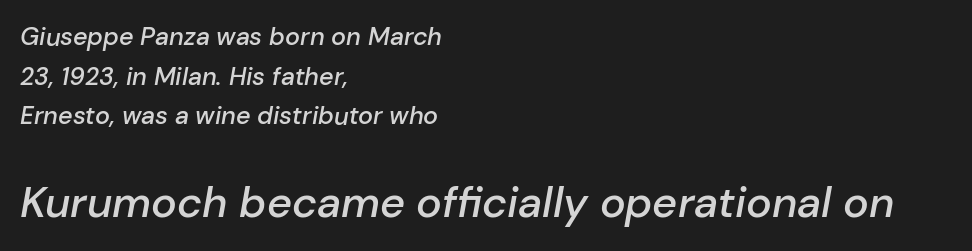
{"italic": "yes", "lean": "right", "slant_degrees": 10, "bold": "semi", "weight": "semibold", "width": "normal", "stroke_contrast": "low", "x_height": "medium", "monospaced": "no", "underline": "no", "align": "left", "line_spacing": "normal", "line_spacing_ratio": 1.59, "letter_spacing": "normal", "letter_spacing_em": 0.0, "larger_block": "second", "size_ratio": 1.72, "glyph_px": 43}
